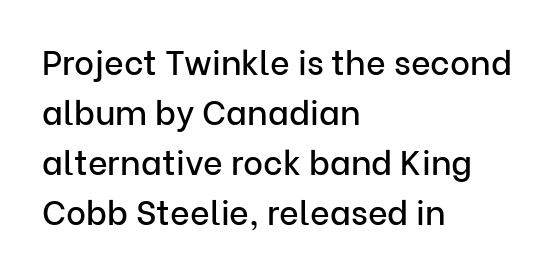
{"serif": "no", "italic": "no", "width": "normal", "stroke_contrast": "low", "x_height": "medium", "monospaced": "no", "underline": "no", "align": "left", "line_spacing": "normal", "line_spacing_ratio": 1.47, "letter_spacing": "normal", "letter_spacing_em": 0.0, "glyph_px": 34}
